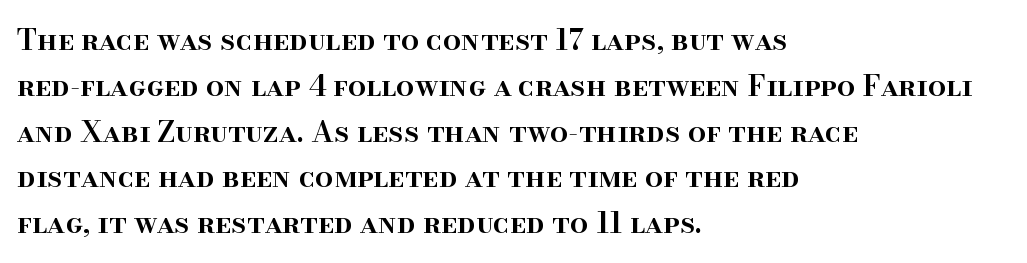
Q: Is the text bold? A: Semi-bold.
Q: Is the text italic (slanted)? A: No, it is upright.
Q: Is the typeface a serif or a sans-serif typeface? A: Serif.
Q: Is the text underlined? A: No.
Q: How is the paragraph aligned? A: Left-aligned.
Q: Is the spacing between letters normal or unusually wide? A: Normal.
Q: Is the spacing between lines tight, normal or loose? A: Normal.
Q: Width (condensed, normal, or wide)? A: Normal.
Q: Stroke contrast? A: High.
Q: x-height? A: Small.
Q: Monospaced? A: No.
